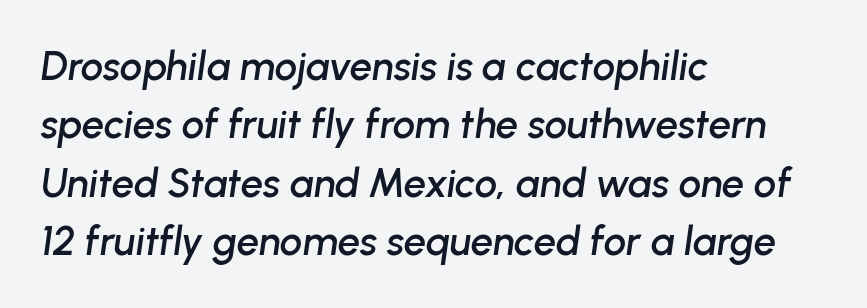
The rendering uses a moderate line-height, typical for paragraphs. Bare-footed words on every line. Italic? Definitely — the glyphs are oblique. Casual observation: everything's shoved over to the left. Note the varied advance widths — an 'i' is clearly narrower than an 'm'.
